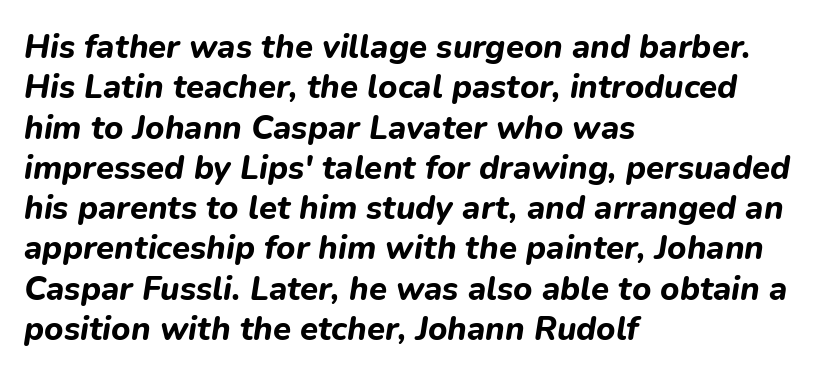
The face used here is proportionally spaced, like ordinary book or web type. If you drew a line through each stem, it would be angled. In terms of letterspacing, this is plain default setting. Notice how thick the strokes are: this is what a full bold looks like. The paragraph has a hard left edge and a soft right edge.
